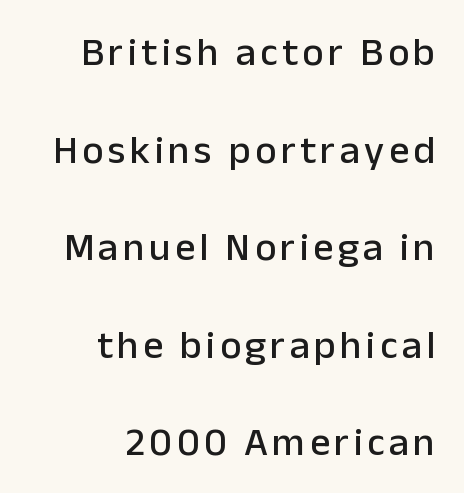
{"serif": "no", "italic": "no", "width": "normal", "stroke_contrast": "low", "x_height": "medium", "monospaced": "no", "underline": "no", "align": "right", "line_spacing": "loose", "line_spacing_ratio": 2.44, "glyph_px": 40}
